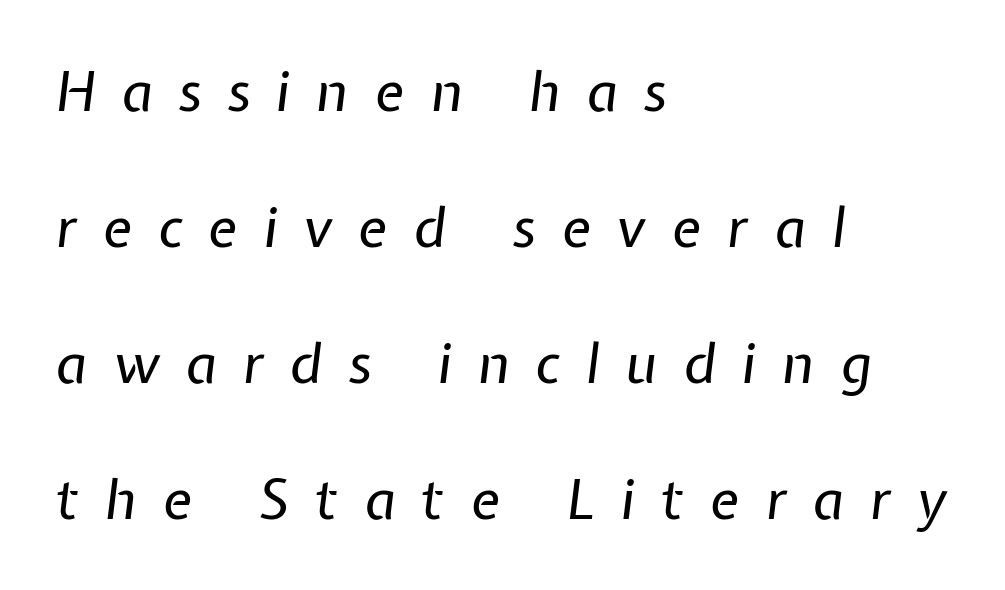
{"italic": "yes", "lean": "right", "slant_degrees": 7, "bold": "no", "weight": "regular", "width": "normal", "stroke_contrast": "low", "x_height": "medium", "monospaced": "no", "underline": "no", "align": "left", "line_spacing": "loose", "line_spacing_ratio": 2.47, "letter_spacing": "wide", "letter_spacing_em": 0.47, "glyph_px": 55}
